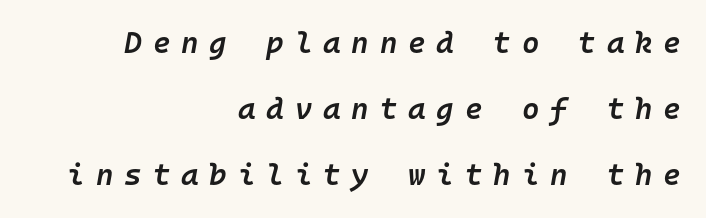
Q: Is the text bold? A: Semi-bold.
Q: Is the text italic (slanted)? A: Yes, it leans right by about 10 degrees.
Q: Is the text underlined? A: No.
Q: How is the paragraph aligned? A: Right-aligned.
Q: Is the spacing between letters normal or unusually wide? A: Unusually wide.
Q: Is the spacing between lines tight, normal or loose? A: Loose.
Q: Width (condensed, normal, or wide)? A: Normal.
Q: Stroke contrast? A: Low.
Q: x-height? A: Medium.
Q: Monospaced? A: Yes.
